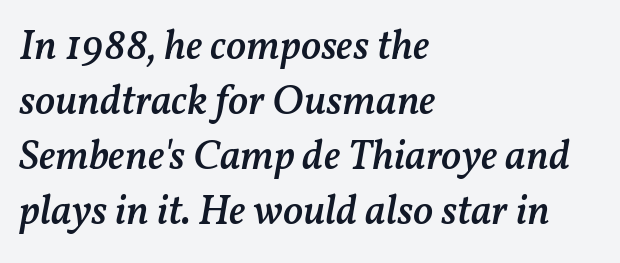
Unmarked baselines from the first word to the last. Its strokes are somewhat broadened, the hallmark of semibold type. Successive baselines arrive at the customary interval. Character widths vary here, with narrow letters taking less room than wide ones. Each line starts at the same left margin while the right side varies. Here the glyphs are tracked normally, forming tight word shapes.
